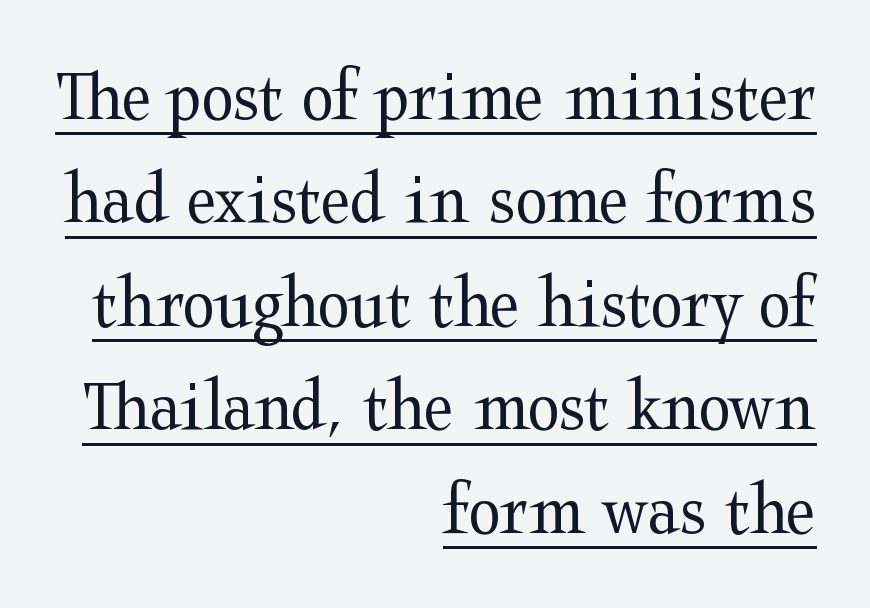
The image shows 75 px regular-weight, wide serif type, upright; set right-aligned, normal line spacing (1.38x), normal letter spacing, underlined; medium stroke contrast and a medium x-height.
